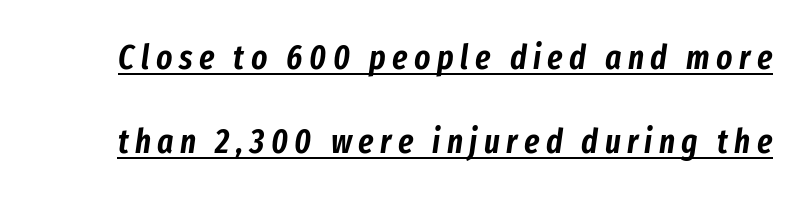
The image shows 34 px condensed type, italic (leaning right); set loose line spacing (2.47x), underlined; low stroke contrast and a medium x-height.
